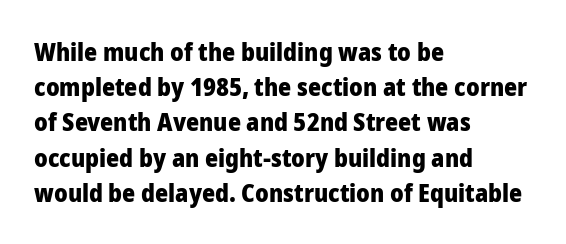
The image shows 25 px bold type, upright; set left-aligned, normal line spacing (1.41x), normal letter spacing, not underlined.
